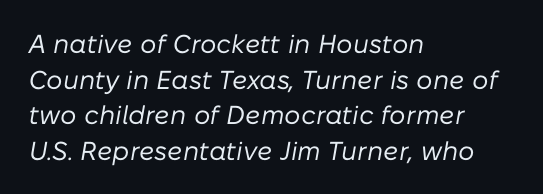
The image shows 26 px text type, italic (leaning right); set left-aligned, normal line spacing (1.37x), normal letter spacing, not underlined.
